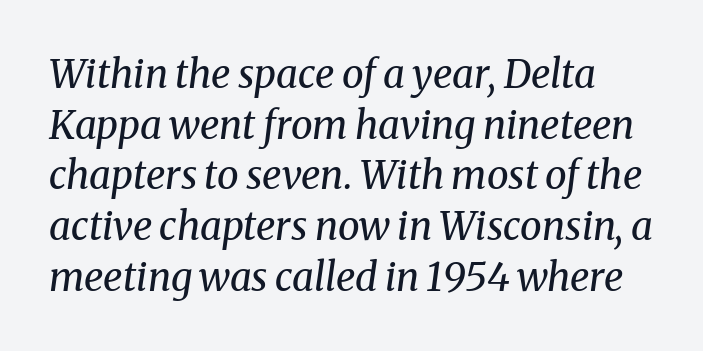
Nobody drew a line under any word here. The tracking reads as untouched default to a designer's eye. The specimen reads as italic at a glance. The passage shown stacks its lines at a standard gap. Is the stroke heavy? The answer is a plain regular-or-lighter. Little horizontal feet cap the strokes, marking this as serif type.
